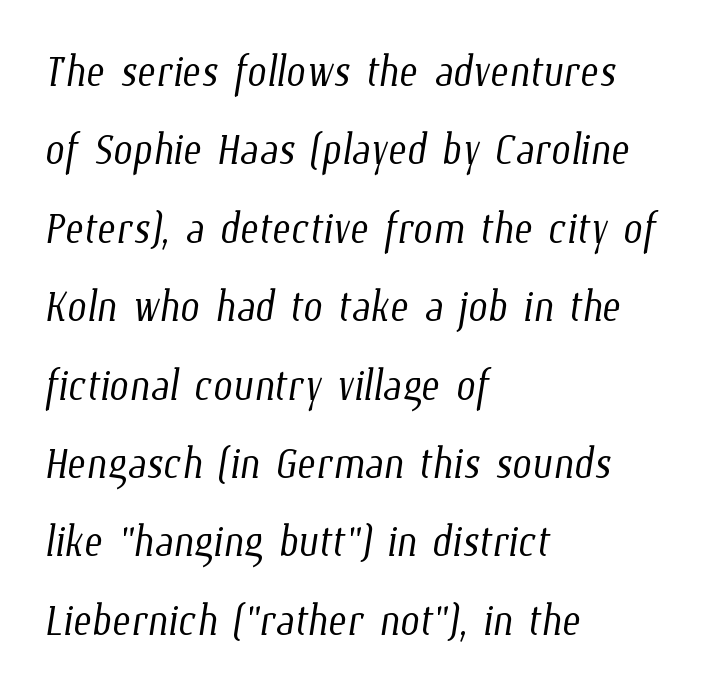
A typesetter would call this leading conventional body-copy spacing. In terms of letterspacing, this is plain default setting. Think of a printed novel: that variable character pitch is what you see here. The font is comparable to plain body text, perhaps lighter.
